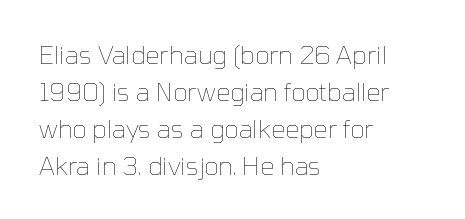
The image shows 25 px text type, upright; set left-aligned, normal line spacing (1.48x), normal letter spacing, not underlined.
